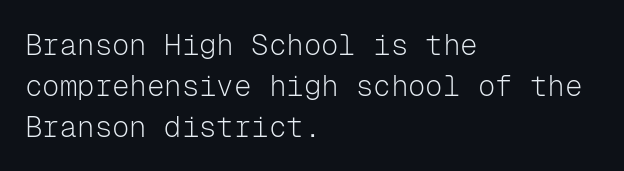
{"serif": "no", "italic": "no", "bold": "no", "weight": "light", "width": "normal", "stroke_contrast": "low", "x_height": "medium", "monospaced": "yes", "underline": "no", "align": "left", "line_spacing": "normal", "line_spacing_ratio": 1.41, "letter_spacing": "normal", "letter_spacing_em": 0.0, "glyph_px": 29}
